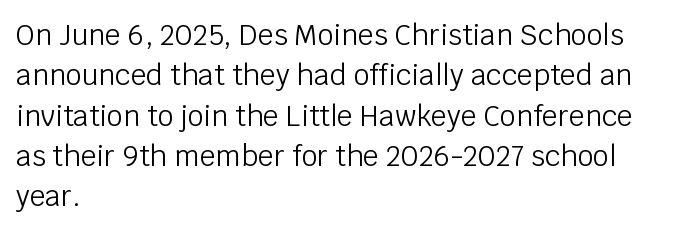
Unlike italic type, these characters show no tilt at all. The weight tops out at a normal text grade. There is no visible air inserted between adjacent glyphs. Character widths vary here, with narrow letters taking less room than wide ones. Stroke terminals: plain, sans-serif. Whoever set this chose a conventional vertical rhythm.
